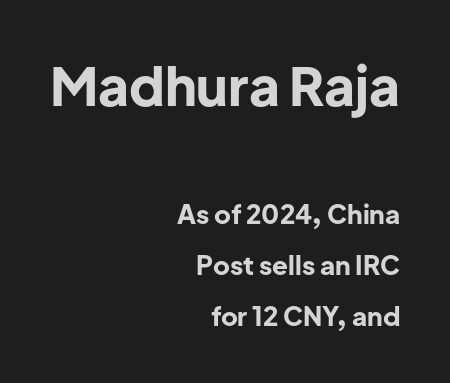
Q: Is the text bold? A: Yes.
Q: Is the text italic (slanted)? A: No, it is upright.
Q: Is the typeface a serif or a sans-serif typeface? A: Sans-serif.
Q: Is the text underlined? A: No.
Q: How is the paragraph aligned? A: Right-aligned.
Q: Is the spacing between letters normal or unusually wide? A: Normal.
Q: Is the spacing between lines tight, normal or loose? A: Loose.
Q: Which block of text is set in a larger size, the first (top) or the second (bottom)? A: The first (top) one.
Q: Width (condensed, normal, or wide)? A: Normal.
Q: Stroke contrast? A: Low.
Q: x-height? A: Medium.
Q: Monospaced? A: No.
